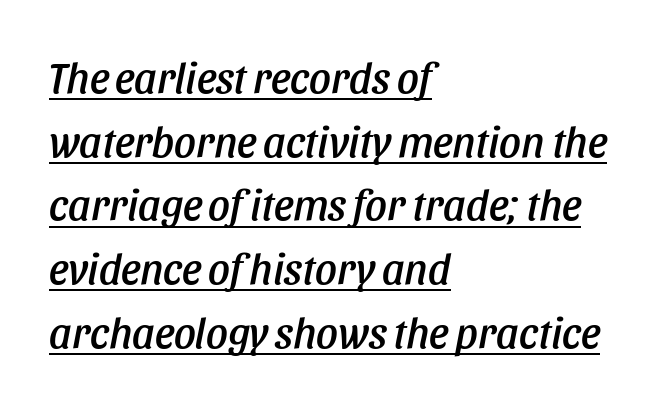
Visually the block forms a straight wall on the left and a jagged coastline on the right. Look at the tracking — it's just the regular setting, nothing added. Note the varied advance widths — an 'i' is clearly narrower than an 'm'. The rendering uses the underline text-decoration.
